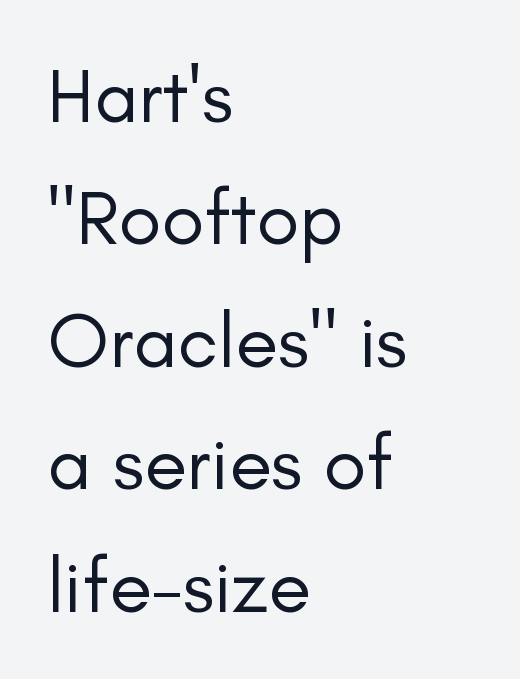
Q: Is the text bold? A: No.
Q: Is the text italic (slanted)? A: No, it is upright.
Q: Is the typeface a serif or a sans-serif typeface? A: Sans-serif.
Q: Is the text underlined? A: No.
Q: How is the paragraph aligned? A: Left-aligned.
Q: Is the spacing between letters normal or unusually wide? A: Normal.
Q: Is the spacing between lines tight, normal or loose? A: Normal.
Q: Width (condensed, normal, or wide)? A: Normal.
Q: Stroke contrast? A: Low.
Q: x-height? A: Small.
Q: Monospaced? A: No.
